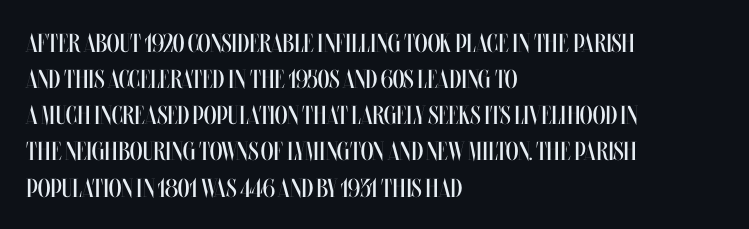
{"italic": "no", "bold": "no", "underline": "no", "align": "left", "line_spacing": "normal", "line_spacing_ratio": 1.39, "letter_spacing": "normal", "letter_spacing_em": 0.0, "glyph_px": 26}
